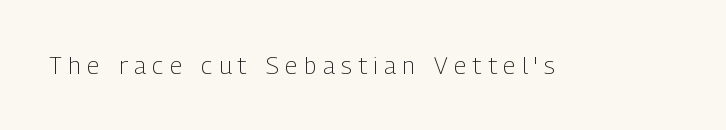
The image shows 24 px text type, upright; set unusually wide letter spacing (+0.27 em), not underlined.
